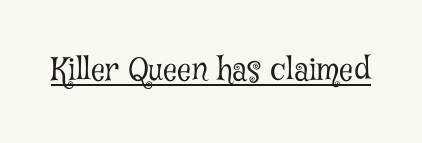
Q: Is the text bold? A: No.
Q: Is the text italic (slanted)? A: No, it is upright.
Q: Is the typeface a serif or a sans-serif typeface? A: Serif.
Q: Is the text underlined? A: Yes.
Q: Is the spacing between letters normal or unusually wide? A: Normal.
Q: Width (condensed, normal, or wide)? A: Condensed.
Q: Stroke contrast? A: Low.
Q: x-height? A: Medium.
Q: Monospaced? A: No.
